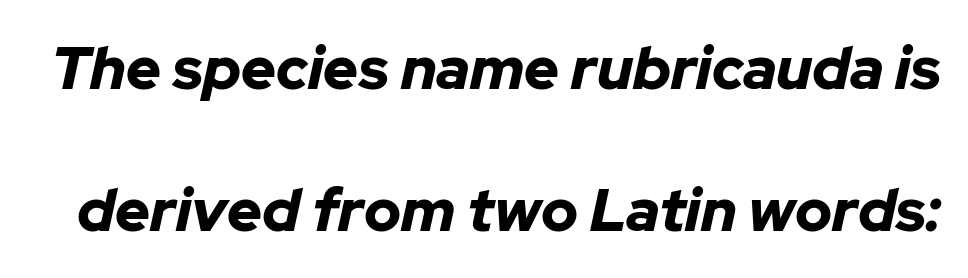
Q: Is the text bold? A: Yes.
Q: Is the text italic (slanted)? A: Yes, it leans right by about 12 degrees.
Q: Is the text underlined? A: No.
Q: Is the spacing between letters normal or unusually wide? A: Normal.
Q: Is the spacing between lines tight, normal or loose? A: Loose.
Q: Width (condensed, normal, or wide)? A: Normal.
Q: Stroke contrast? A: Low.
Q: x-height? A: Medium.
Q: Monospaced? A: No.
